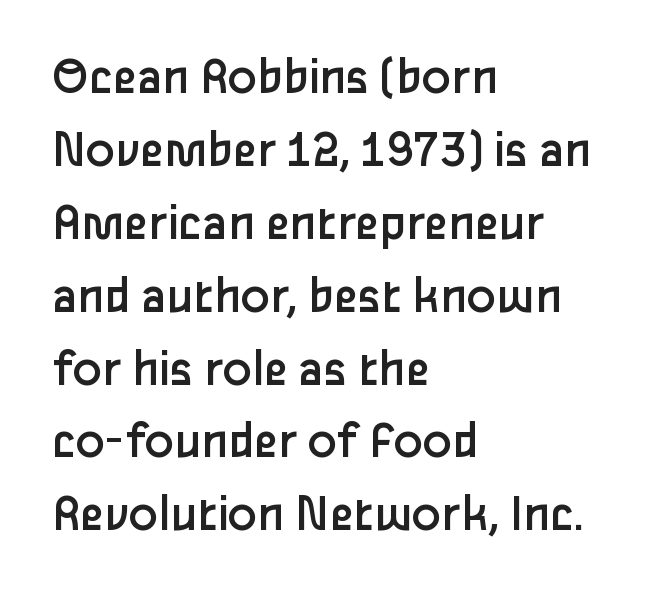
The image shows 54 px regular-weight sans-serif type, upright; set left-aligned, normal line spacing (1.35x), normal letter spacing, not underlined; low stroke contrast and a medium x-height.
